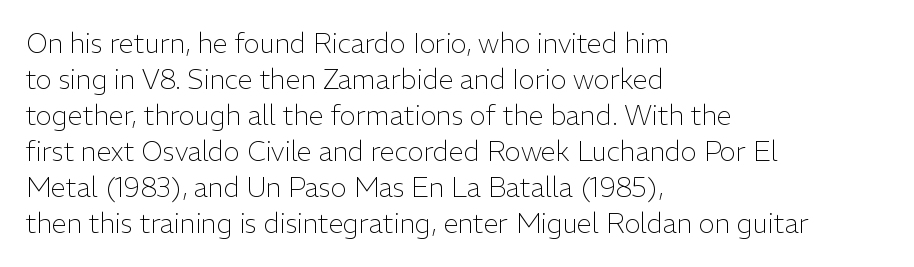
Q: Is the text bold? A: No.
Q: Is the text italic (slanted)? A: No, it is upright.
Q: Is the text underlined? A: No.
Q: How is the paragraph aligned? A: Left-aligned.
Q: Is the spacing between letters normal or unusually wide? A: Normal.
Q: Is the spacing between lines tight, normal or loose? A: Normal.
